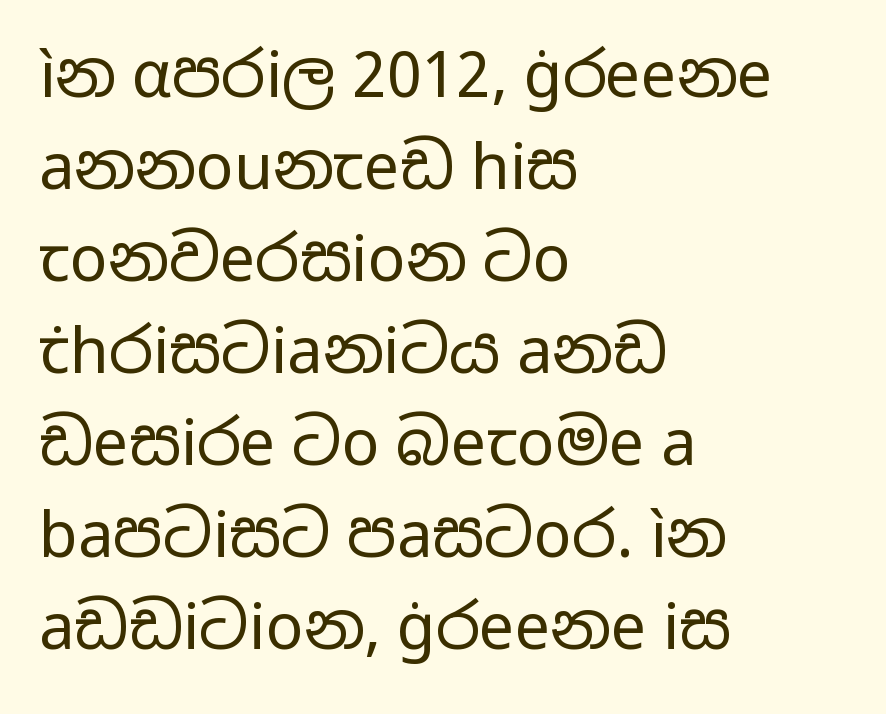
{"serif": "no", "italic": "no", "bold": "no", "weight": "regular", "width": "wide", "stroke_contrast": "low", "x_height": "medium", "monospaced": "no", "underline": "no", "align": "left", "line_spacing": "normal", "line_spacing_ratio": 1.46, "letter_spacing": "normal", "letter_spacing_em": 0.0, "glyph_px": 63}
